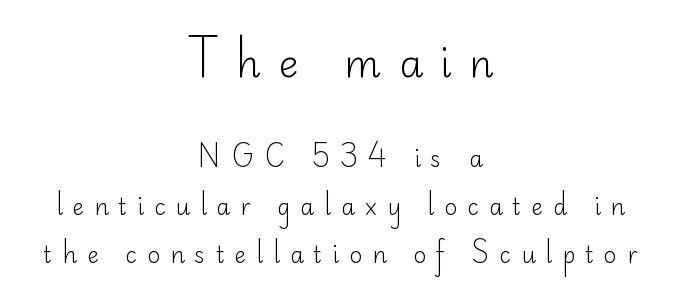
Note: larger setting up top, smaller setting below. It's the straight-up-and-down kind of type. Rows of type keep a wide berth in the vertical direction. The strokes carry an ordinary text weight at most. Each letter keeps its own natural width here, so spacing adapts to shape.
